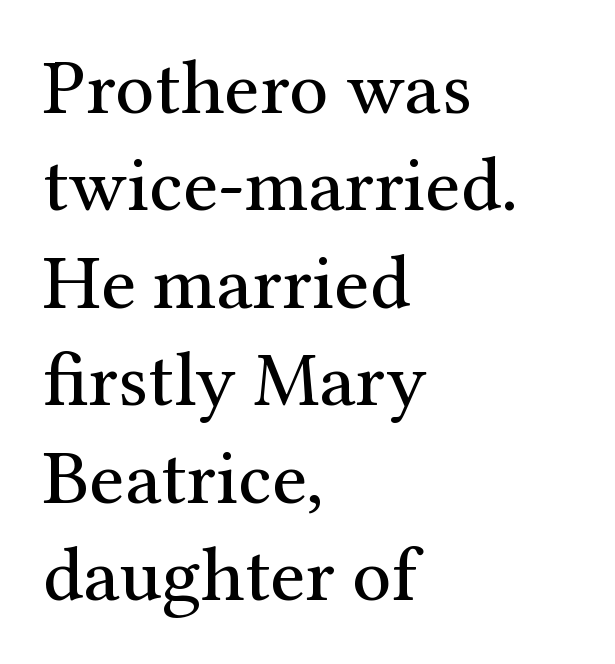
Q: Is the text bold? A: No.
Q: Is the text italic (slanted)? A: No, it is upright.
Q: Is the typeface a serif or a sans-serif typeface? A: Serif.
Q: Is the text underlined? A: No.
Q: How is the paragraph aligned? A: Left-aligned.
Q: Is the spacing between letters normal or unusually wide? A: Normal.
Q: Is the spacing between lines tight, normal or loose? A: Normal.
Q: Width (condensed, normal, or wide)? A: Normal.
Q: Stroke contrast? A: Medium.
Q: x-height? A: Medium.
Q: Monospaced? A: No.
